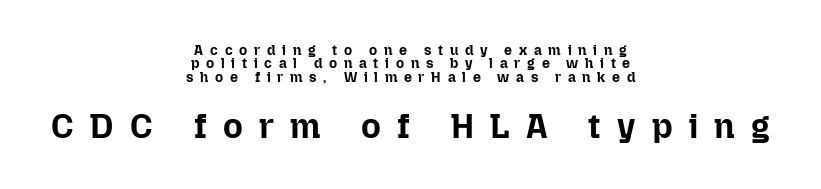
The image shows 34 px bold type, upright; set centered, tight line spacing (0.96x), unusually wide letter spacing (+0.48 em), not underlined; the second (bottom) block is 2.43x larger; low stroke contrast and a medium x-height.
